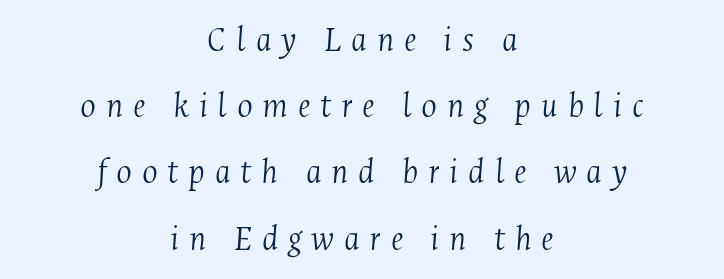
The image shows 37 px light, condensed serif type, italic (leaning right); set centered, line spacing 1.79x, unusually wide letter spacing (+0.26 em), not underlined; medium stroke contrast and a medium x-height.
